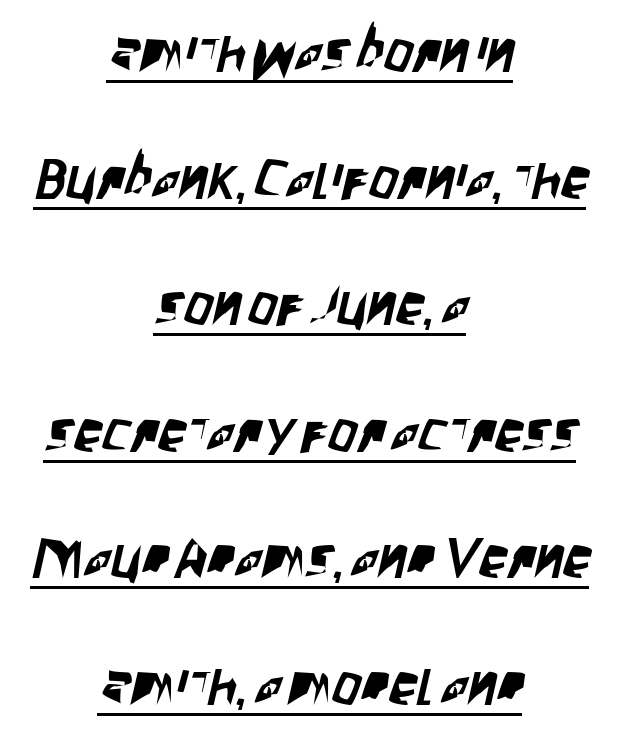
{"serif": "no", "width": "condensed", "stroke_contrast": "low", "x_height": "large", "monospaced": "no", "underline": "yes", "align": "center", "line_spacing": "loose", "line_spacing_ratio": 2.22, "letter_spacing": "normal", "letter_spacing_em": 0.0, "glyph_px": 57}
